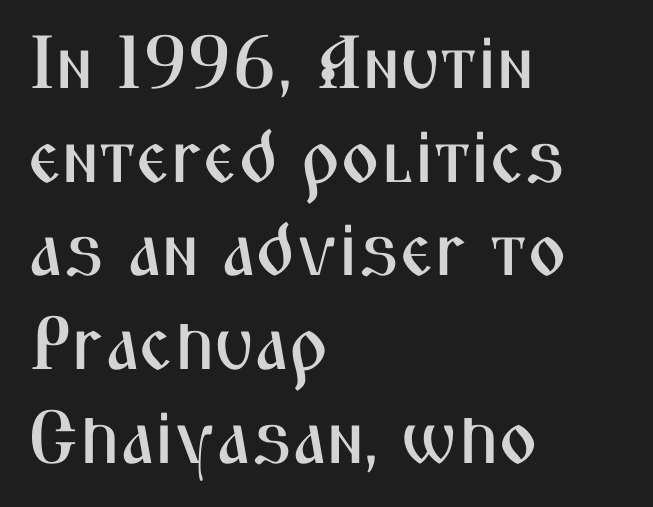
The image shows 75 px condensed sans-serif type, upright; set left-aligned, normal line spacing (1.25x), normal letter spacing, not underlined; medium stroke contrast and a medium x-height.
